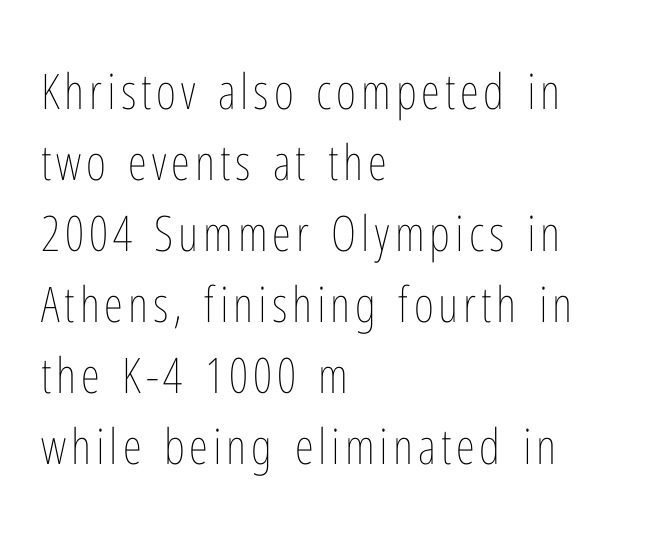
The image shows 49 px thin, condensed type, upright; set left-aligned, normal line spacing (1.45x), not underlined; low stroke contrast and a medium x-height.
